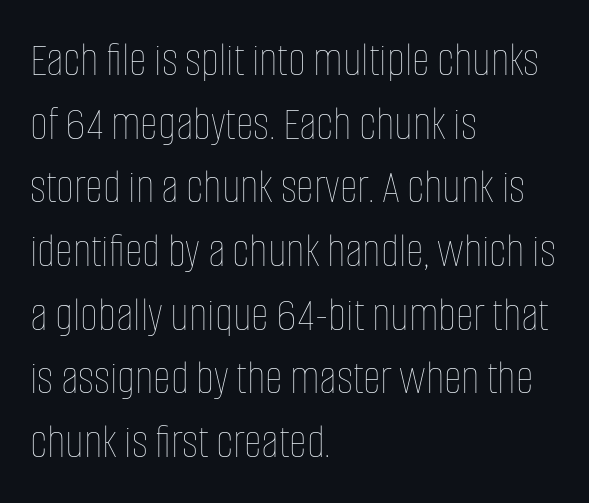
The image shows 49 px thin, condensed type, upright; set left-aligned, normal line spacing (1.3x), normal letter spacing, not underlined; low stroke contrast and a large x-height.
